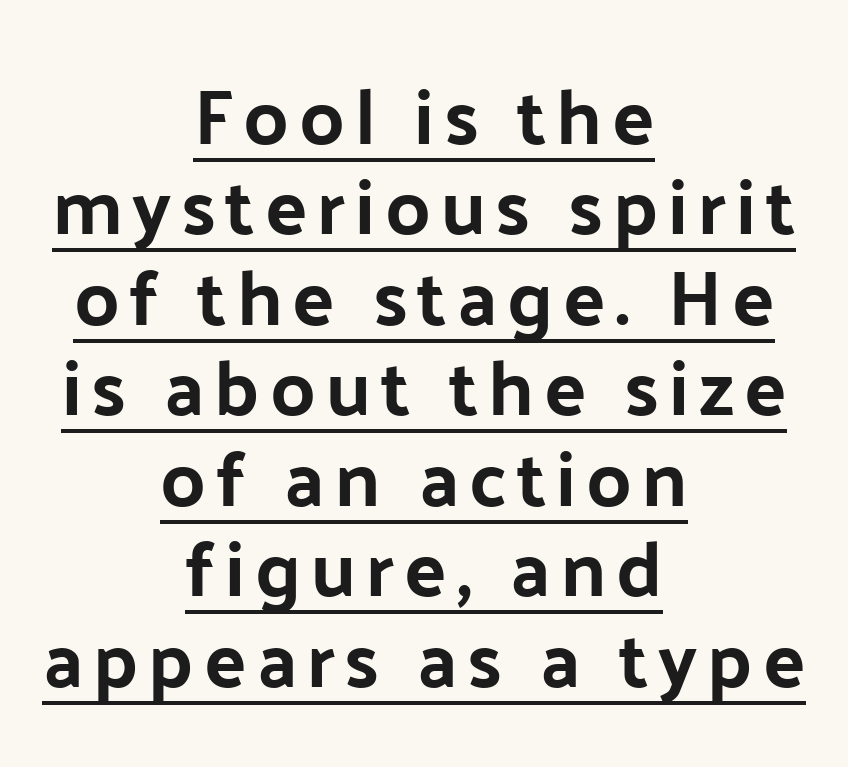
The image shows 78 px bold sans-serif type, upright; set centered, line spacing 1.16x, underlined; low stroke contrast and a medium x-height.
